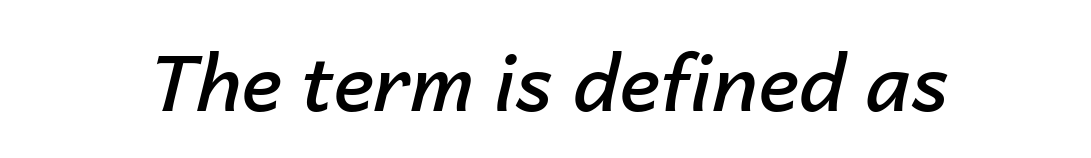
Q: Is the text bold? A: Semi-bold.
Q: Is the text italic (slanted)? A: Yes, it leans right by about 14 degrees.
Q: Is the text underlined? A: No.
Q: Is the spacing between letters normal or unusually wide? A: Normal.
Q: Width (condensed, normal, or wide)? A: Normal.
Q: Stroke contrast? A: Low.
Q: x-height? A: Medium.
Q: Monospaced? A: No.
